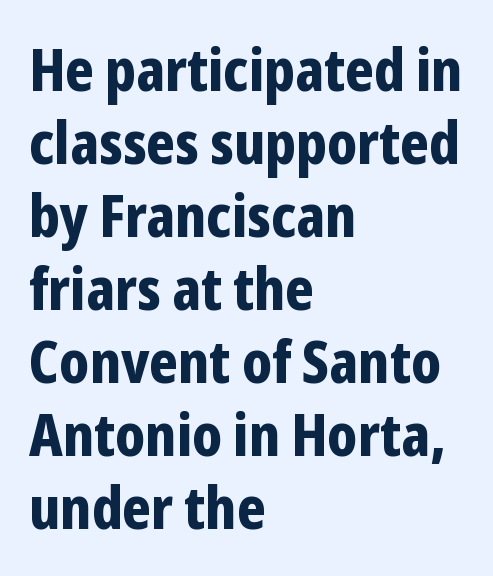
{"serif": "no", "italic": "no", "bold": "yes", "weight": "bold", "width": "condensed", "stroke_contrast": "low", "x_height": "medium", "monospaced": "no", "underline": "no", "align": "left", "line_spacing": "normal", "line_spacing_ratio": 1.26, "letter_spacing": "normal", "letter_spacing_em": 0.0, "glyph_px": 58}
